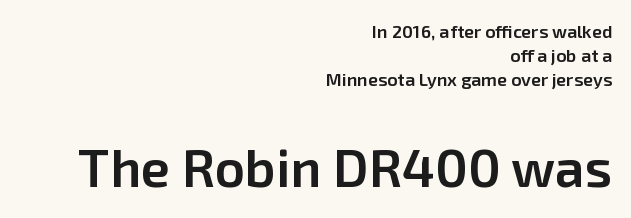
The image shows 53 px semibold sans-serif type, upright; set right-aligned, normal line spacing (1.33x), normal letter spacing, not underlined; the second (bottom) block is 2.94x larger; low stroke contrast and a medium x-height.
